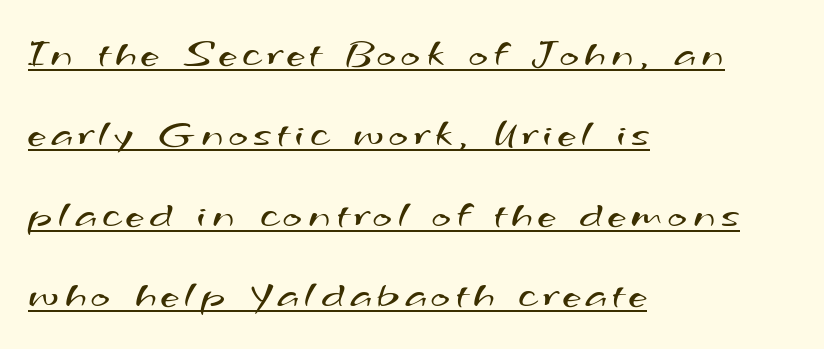
{"serif": "no", "bold": "no", "weight": "regular", "width": "wide", "stroke_contrast": "medium", "x_height": "small", "monospaced": "no", "underline": "yes", "align": "left", "line_spacing": "loose", "line_spacing_ratio": 1.96, "glyph_px": 41}
